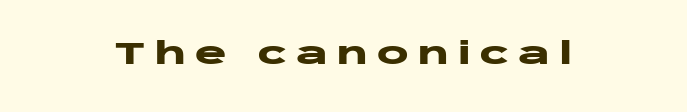
Q: Is the text bold? A: Yes.
Q: Is the text italic (slanted)? A: No, it is upright.
Q: Is the typeface a serif or a sans-serif typeface? A: Sans-serif.
Q: Is the text underlined? A: No.
Q: Is the spacing between letters normal or unusually wide? A: Unusually wide.
Q: Width (condensed, normal, or wide)? A: Wide.
Q: Stroke contrast? A: Low.
Q: x-height? A: Large.
Q: Monospaced? A: No.
